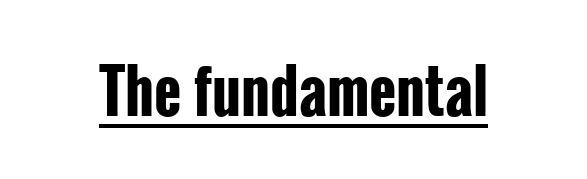
This sample uses an upright cut, with every glyph sitting square on the baseline. The font is running at its bold setting. Characters follow at the spacing the type designer built in. The designer went with a sans here, leaving each stem footless. Beneath each row of characters lies a ruled line.
